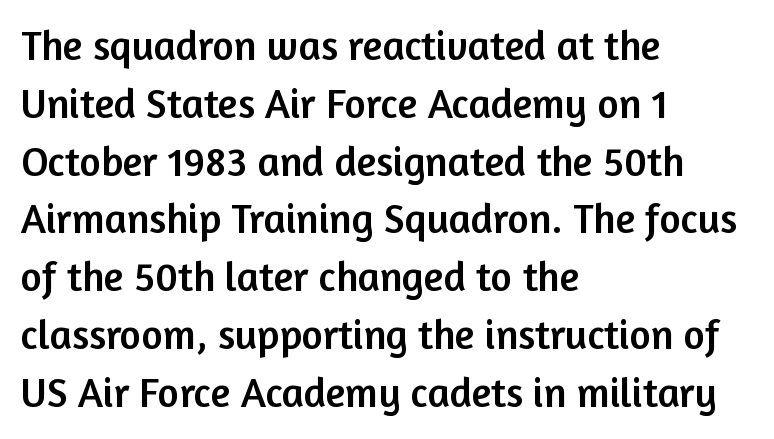
Q: Is the text italic (slanted)? A: No, it is upright.
Q: Is the typeface a serif or a sans-serif typeface? A: Sans-serif.
Q: Is the text underlined? A: No.
Q: How is the paragraph aligned? A: Left-aligned.
Q: Is the spacing between letters normal or unusually wide? A: Normal.
Q: Is the spacing between lines tight, normal or loose? A: Normal.
Q: Width (condensed, normal, or wide)? A: Normal.
Q: Stroke contrast? A: Low.
Q: x-height? A: Medium.
Q: Monospaced? A: No.
